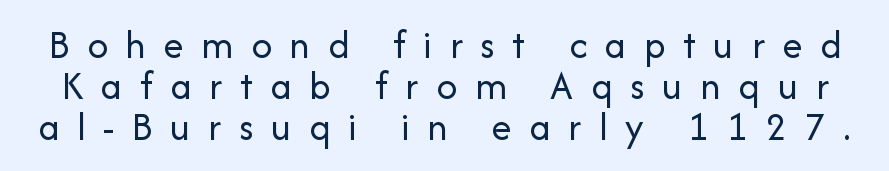
{"serif": "no", "italic": "no", "bold": "no", "weight": "regular", "width": "normal", "stroke_contrast": "low", "x_height": "medium", "monospaced": "no", "underline": "no", "line_spacing": "tight", "line_spacing_ratio": 1.0, "letter_spacing": "wide", "letter_spacing_em": 0.43, "glyph_px": 41}
